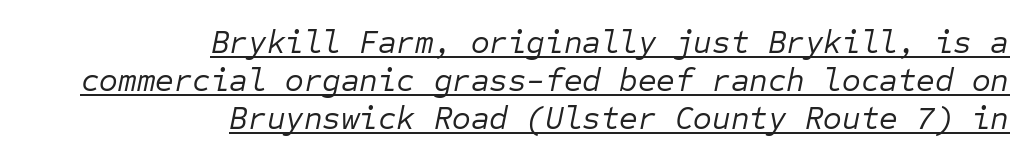
The image shows 32 px regular-weight type, italic (leaning right), monospaced; set right-aligned, line spacing 1.19x, normal letter spacing, underlined; low stroke contrast and a medium x-height.
